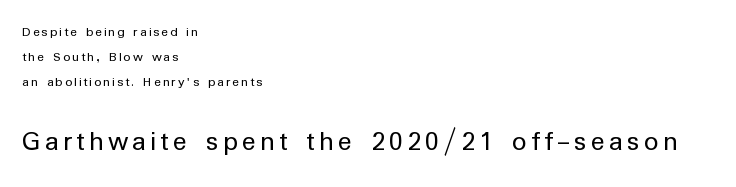
{"serif": "no", "italic": "no", "bold": "no", "weight": "regular", "width": "normal", "stroke_contrast": "low", "x_height": "medium", "monospaced": "no", "underline": "no", "align": "left", "line_spacing_ratio": 1.8, "larger_block": "second", "size_ratio": 2.07, "glyph_px": 29}
